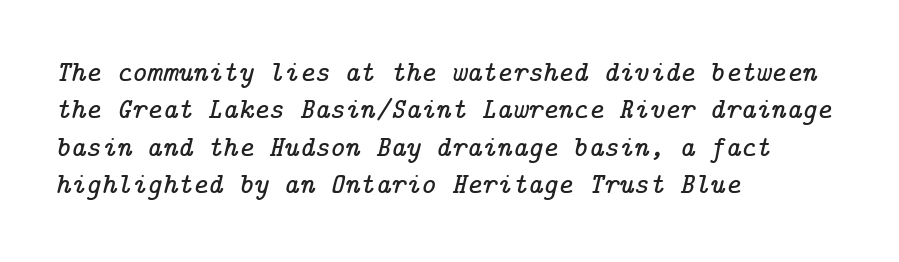
{"serif": "yes", "italic": "yes", "lean": "right", "slant_degrees": 14, "width": "normal", "stroke_contrast": "low", "x_height": "medium", "underline": "no", "align": "left", "line_spacing": "normal", "line_spacing_ratio": 1.29, "letter_spacing": "normal", "letter_spacing_em": 0.0, "glyph_px": 29}
